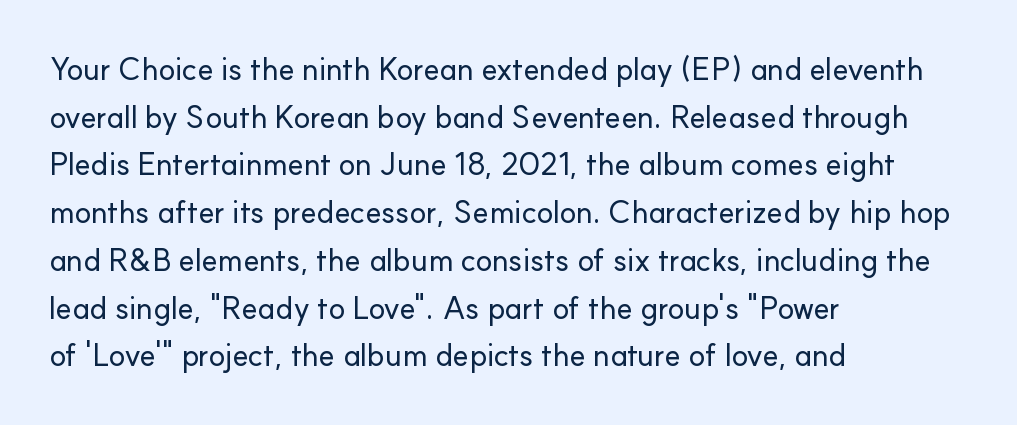
Q: Is the text italic (slanted)? A: No, it is upright.
Q: Is the typeface a serif or a sans-serif typeface? A: Sans-serif.
Q: Is the text underlined? A: No.
Q: How is the paragraph aligned? A: Left-aligned.
Q: Is the spacing between letters normal or unusually wide? A: Normal.
Q: Is the spacing between lines tight, normal or loose? A: Normal.
Q: Width (condensed, normal, or wide)? A: Normal.
Q: Stroke contrast? A: Low.
Q: x-height? A: Small.
Q: Monospaced? A: No.
